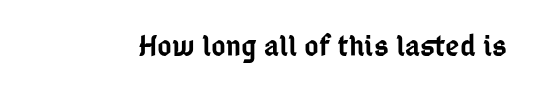
Q: Is the text bold? A: Semi-bold.
Q: Is the text italic (slanted)? A: No, it is upright.
Q: Is the typeface a serif or a sans-serif typeface? A: Sans-serif.
Q: Is the text underlined? A: No.
Q: Is the spacing between letters normal or unusually wide? A: Normal.
Q: Width (condensed, normal, or wide)? A: Condensed.
Q: Stroke contrast? A: Low.
Q: x-height? A: Medium.
Q: Monospaced? A: No.
